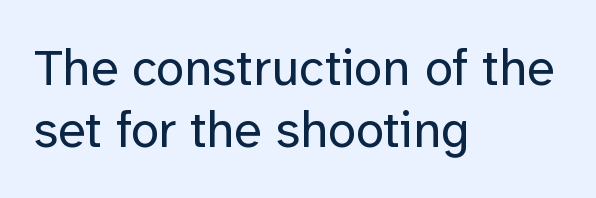
The image shows 51 px regular-weight sans-serif type, upright; set left-aligned, line spacing 1.21x, normal letter spacing, not underlined; low stroke contrast and a medium x-height.
